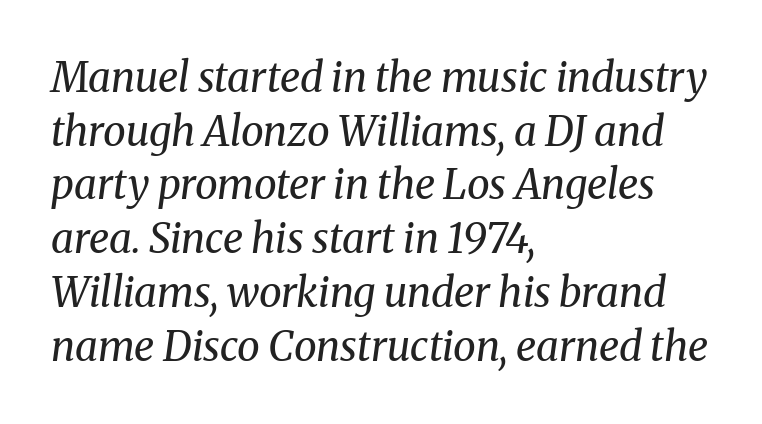
The horizontal fit of the characters is conventional and even. The lines sit at an ordinary, default distance from one another. The area under the type is left untouched. Compared with a centered layout, this one pins lines to the left instead. These lines are rendered in a variable-pitch font. The passage shown is not bold in any degree.
